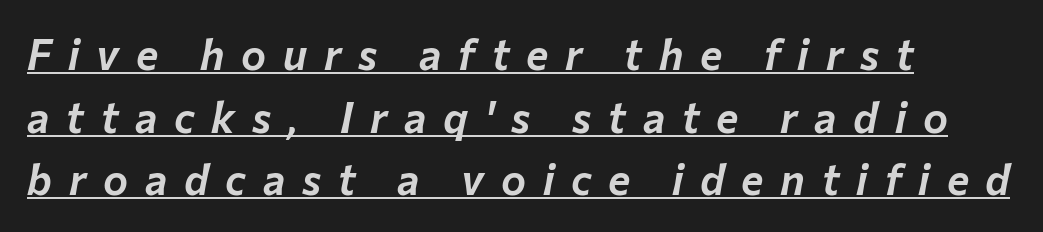
Q: Is the text italic (slanted)? A: Yes, it leans right by about 12 degrees.
Q: Is the text underlined? A: Yes.
Q: How is the paragraph aligned? A: Left-aligned.
Q: Is the spacing between letters normal or unusually wide? A: Unusually wide.
Q: Is the spacing between lines tight, normal or loose? A: Normal.
Q: Width (condensed, normal, or wide)? A: Normal.
Q: Stroke contrast? A: Low.
Q: x-height? A: Medium.
Q: Monospaced? A: No.
